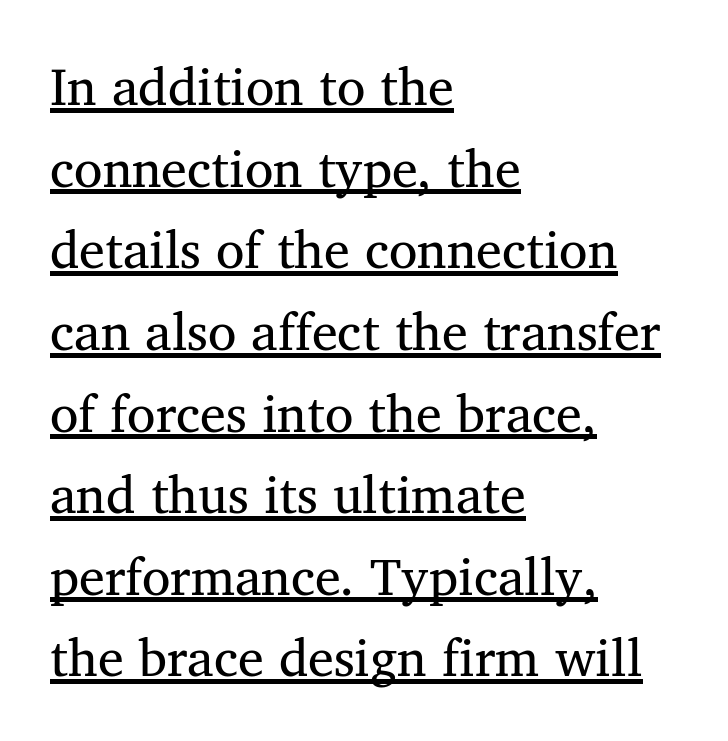
{"serif": "yes", "italic": "no", "bold": "no", "weight": "regular", "width": "normal", "stroke_contrast": "medium", "x_height": "medium", "monospaced": "no", "underline": "yes", "align": "left", "line_spacing": "normal", "line_spacing_ratio": 1.57, "letter_spacing": "normal", "letter_spacing_em": 0.0, "glyph_px": 52}
